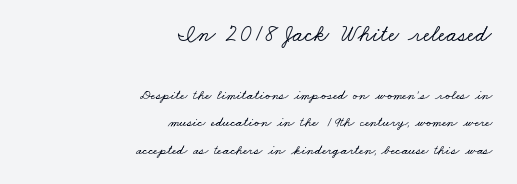
{"underline": "no", "align": "right", "line_spacing": "loose", "line_spacing_ratio": 1.97, "letter_spacing": "normal", "letter_spacing_em": 0.0, "larger_block": "first", "size_ratio": 1.64, "glyph_px": 23}
